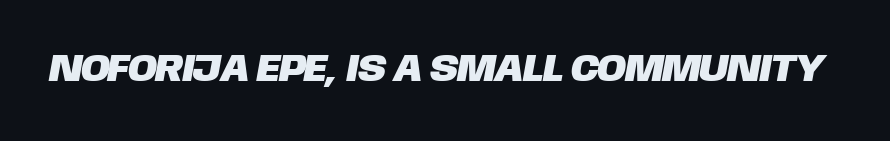
{"serif": "no", "width": "normal", "stroke_contrast": "low", "x_height": "large", "monospaced": "no", "underline": "no", "letter_spacing": "normal", "letter_spacing_em": 0.0, "glyph_px": 39}
